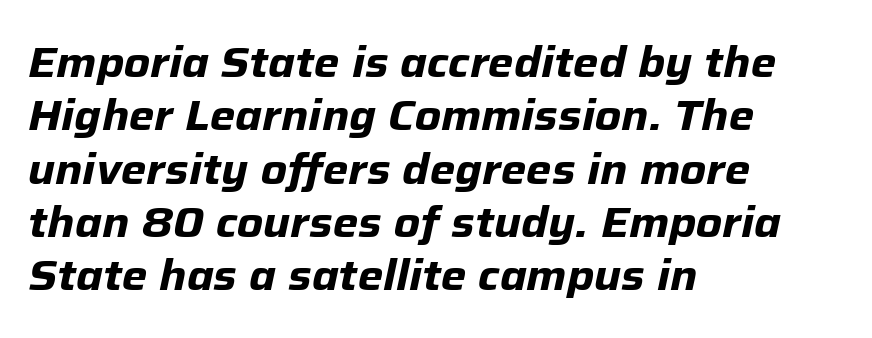
Glance below the letters and you will spot only blank space. Tracking here is standard; glyphs follow each other at the usual distance. Is this a fixed-width face? No — the glyphs have proportional, varying widths. Slant detected: the letters are inclined.
